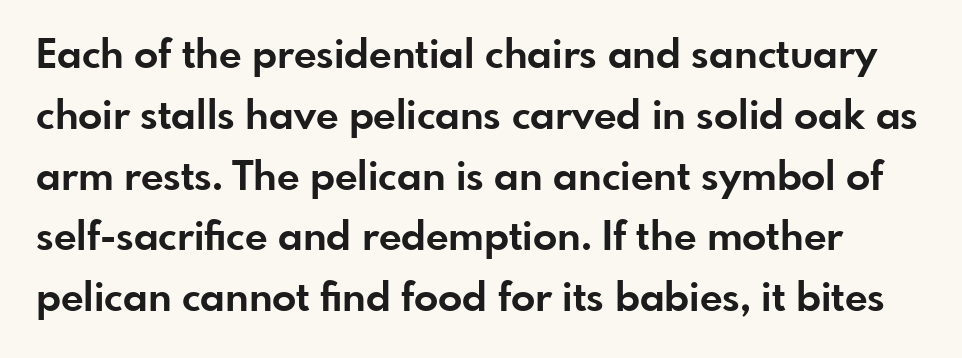
Q: Is the text bold? A: Yes.
Q: Is the text italic (slanted)? A: No, it is upright.
Q: Is the typeface a serif or a sans-serif typeface? A: Sans-serif.
Q: Is the text underlined? A: No.
Q: Is the spacing between letters normal or unusually wide? A: Normal.
Q: Is the spacing between lines tight, normal or loose? A: Normal.
Q: Width (condensed, normal, or wide)? A: Normal.
Q: Stroke contrast? A: Low.
Q: x-height? A: Small.
Q: Monospaced? A: No.
